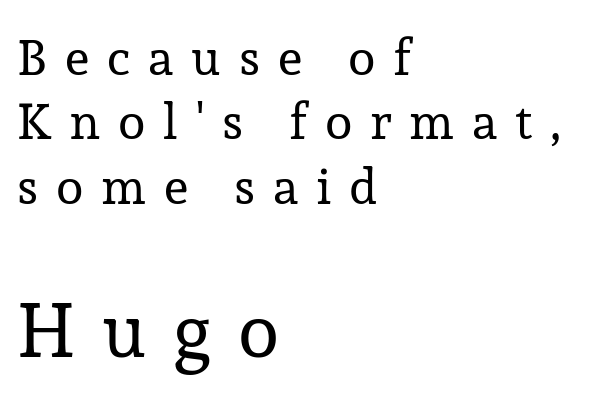
The image shows 75 px regular-weight serif type, upright; set left-aligned, normal line spacing (1.29x), unusually wide letter spacing (+0.36 em), not underlined; the second (bottom) block is 1.5x larger; low stroke contrast and a medium x-height.
